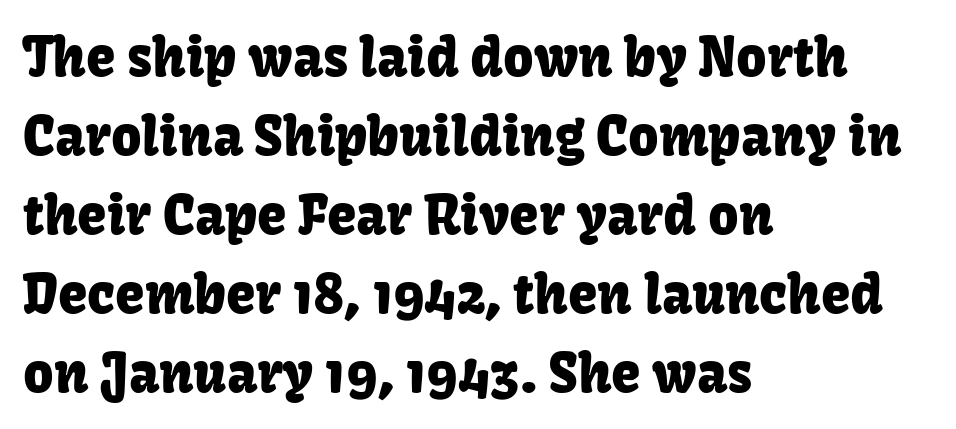
Q: Is the text italic (slanted)? A: No, it is upright.
Q: Is the typeface a serif or a sans-serif typeface? A: Sans-serif.
Q: Is the text underlined? A: No.
Q: How is the paragraph aligned? A: Left-aligned.
Q: Is the spacing between letters normal or unusually wide? A: Normal.
Q: Is the spacing between lines tight, normal or loose? A: Normal.
Q: Width (condensed, normal, or wide)? A: Normal.
Q: Stroke contrast? A: Low.
Q: x-height? A: Medium.
Q: Monospaced? A: No.
